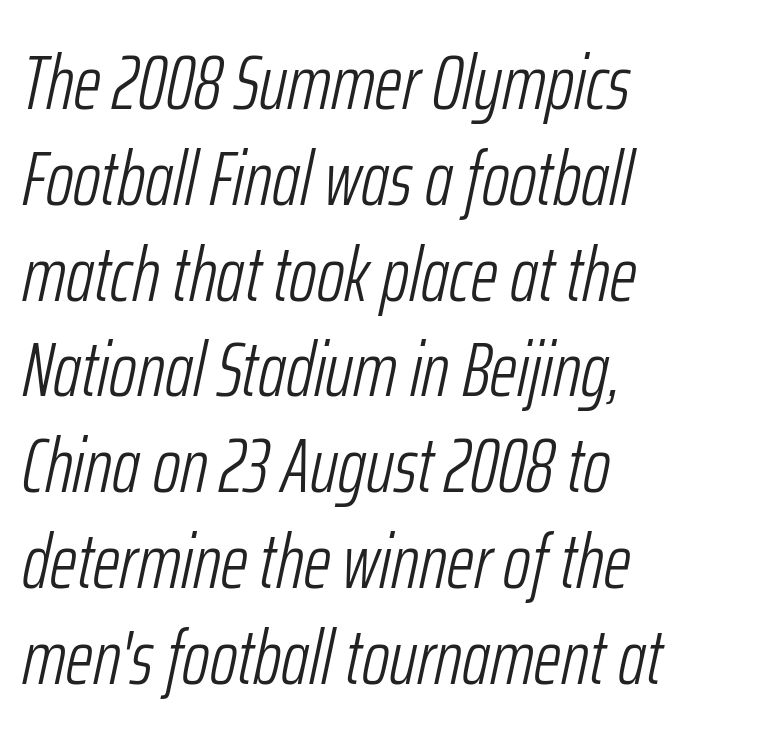
The image shows 76 px light, condensed type, italic (leaning right); set left-aligned, normal line spacing (1.26x), normal letter spacing, not underlined; low stroke contrast and a medium x-height.
